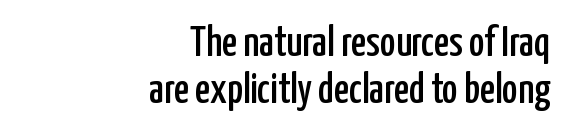
Q: Is the text italic (slanted)? A: No, it is upright.
Q: Is the typeface a serif or a sans-serif typeface? A: Sans-serif.
Q: Is the text underlined? A: No.
Q: How is the paragraph aligned? A: Right-aligned.
Q: Is the spacing between letters normal or unusually wide? A: Normal.
Q: Is the spacing between lines tight, normal or loose? A: Tight.
Q: Width (condensed, normal, or wide)? A: Condensed.
Q: Stroke contrast? A: Low.
Q: x-height? A: Medium.
Q: Monospaced? A: No.
